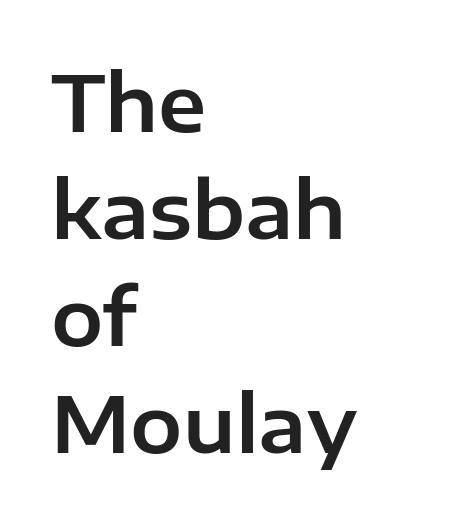
Regular leading. Does the type have serifs? No, each stem ends abruptly. Short note: letters normally spaced. Looks like regular typesetting: each glyph gets only the width it needs.
